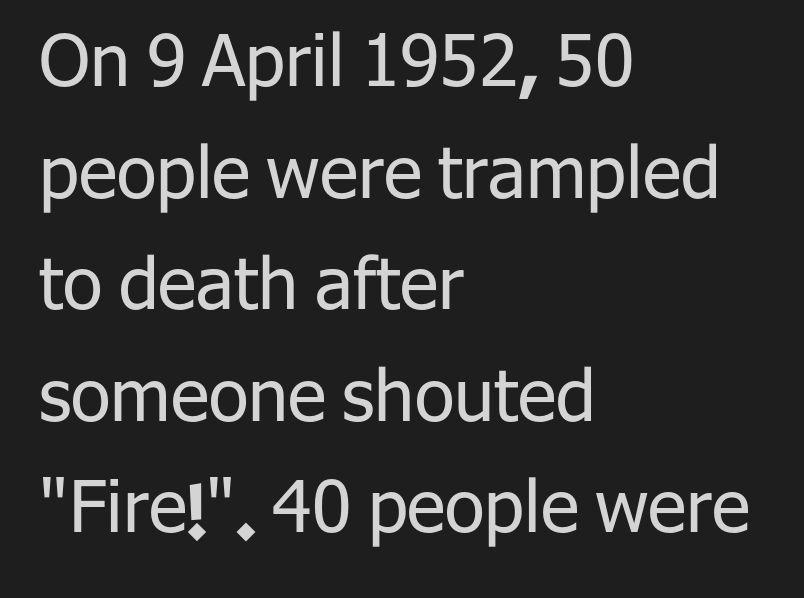
Q: Is the text bold? A: No.
Q: Is the text italic (slanted)? A: No, it is upright.
Q: Is the typeface a serif or a sans-serif typeface? A: Sans-serif.
Q: Is the text underlined? A: No.
Q: How is the paragraph aligned? A: Left-aligned.
Q: Is the spacing between letters normal or unusually wide? A: Normal.
Q: Is the spacing between lines tight, normal or loose? A: Normal.
Q: Width (condensed, normal, or wide)? A: Normal.
Q: Stroke contrast? A: Low.
Q: x-height? A: Medium.
Q: Monospaced? A: No.
